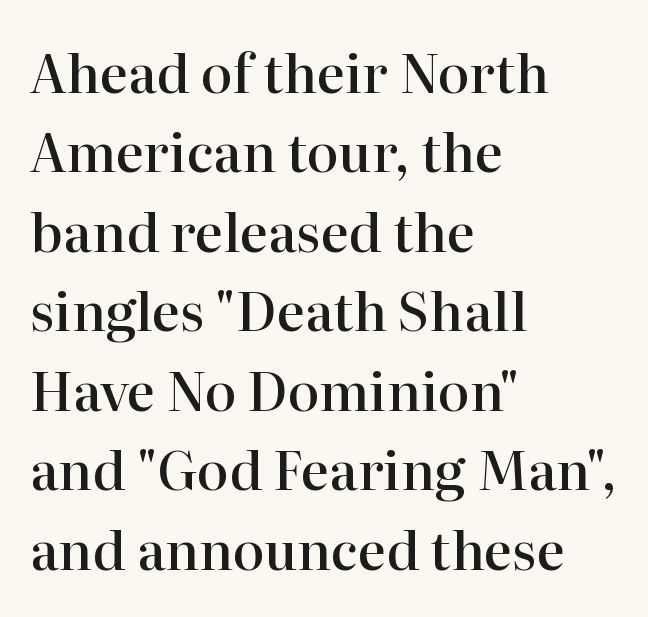
Horizontally, the lines are justified to the leading edge only. Decoration check: the copy has no underline. This is moderately heavy type, rendered in semibold. These lines are composed in type with serifs. This sample uses an upright cut, with every glyph sitting square on the baseline. Regarding leading, the lines here are spaced in the standard way.
